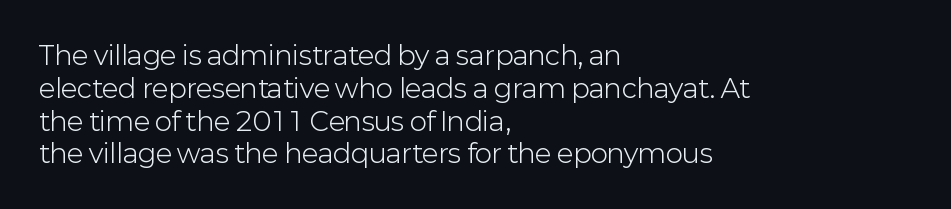
The image shows 26 px text type, upright; set left-aligned, normal line spacing (1.26x), normal letter spacing, not underlined.
